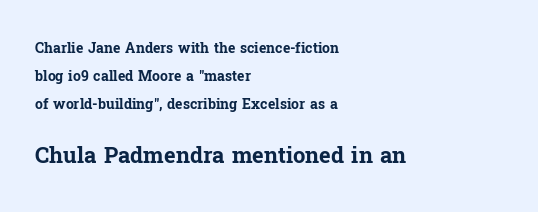
Q: Is the text bold? A: Yes.
Q: Is the text italic (slanted)? A: No, it is upright.
Q: Is the text underlined? A: No.
Q: How is the paragraph aligned? A: Left-aligned.
Q: Is the spacing between letters normal or unusually wide? A: Normal.
Q: Is the spacing between lines tight, normal or loose? A: Loose.
Q: Which block of text is set in a larger size, the first (top) or the second (bottom)? A: The second (bottom) one.
